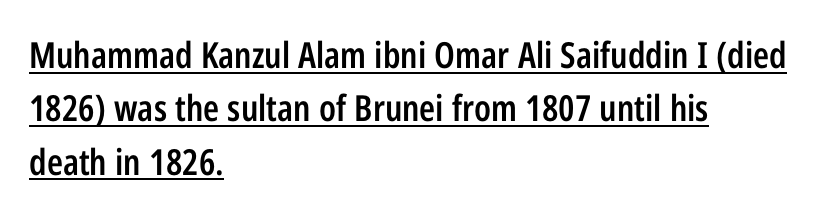
{"serif": "no", "italic": "no", "bold": "semi", "weight": "semibold", "width": "condensed", "stroke_contrast": "low", "x_height": "medium", "monospaced": "no", "underline": "yes", "align": "left", "line_spacing": "normal", "line_spacing_ratio": 1.48, "letter_spacing": "normal", "letter_spacing_em": 0.0, "glyph_px": 36}
